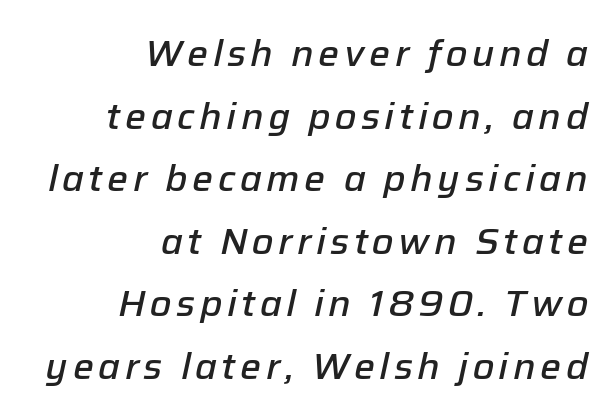
Alignment: flush right. Is this a fixed-width face? No — the glyphs have proportional, varying widths. When letters slant like this, we call the style italic. The characters look somewhat weighty, a semibold short of true bold. This sample keeps an unexceptional amount of space between lines.
